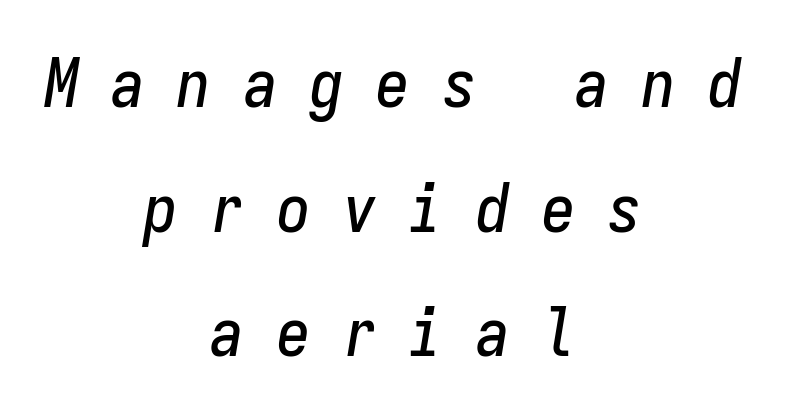
{"italic": "yes", "lean": "right", "slant_degrees": 9, "width": "condensed", "stroke_contrast": "low", "x_height": "medium", "monospaced": "yes", "underline": "no", "align": "center", "line_spacing_ratio": 1.86, "letter_spacing": "wide", "letter_spacing_em": 0.49, "glyph_px": 67}
